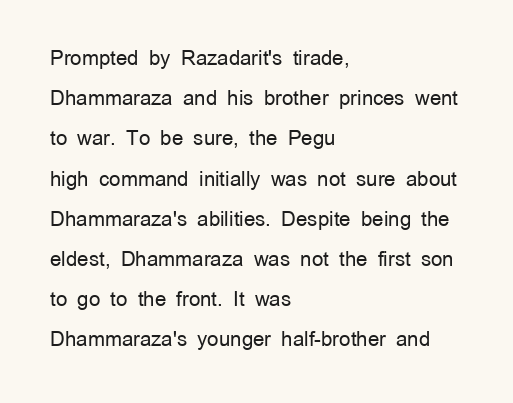
Q: Is the text bold? A: No.
Q: Is the text italic (slanted)? A: No, it is upright.
Q: Is the text underlined? A: No.
Q: How is the paragraph aligned? A: Left-aligned.
Q: Is the spacing between letters normal or unusually wide? A: Normal.
Q: Is the spacing between lines tight, normal or loose? A: Loose.
